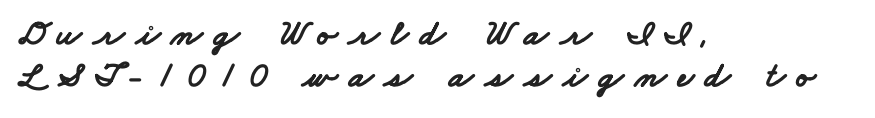
Q: Is the text bold? A: Yes.
Q: Is the typeface a serif or a sans-serif typeface? A: Sans-serif.
Q: Is the text underlined? A: No.
Q: How is the paragraph aligned? A: Left-aligned.
Q: Is the spacing between letters normal or unusually wide? A: Unusually wide.
Q: Width (condensed, normal, or wide)? A: Wide.
Q: Stroke contrast? A: Low.
Q: x-height? A: Small.
Q: Monospaced? A: No.
